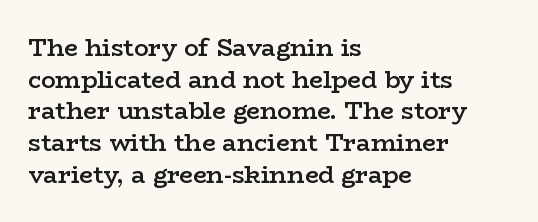
Q: Is the text bold? A: Semi-bold.
Q: Is the text italic (slanted)? A: No, it is upright.
Q: Is the text underlined? A: No.
Q: How is the paragraph aligned? A: Left-aligned.
Q: Is the spacing between letters normal or unusually wide? A: Normal.
Q: Is the spacing between lines tight, normal or loose? A: Normal.
